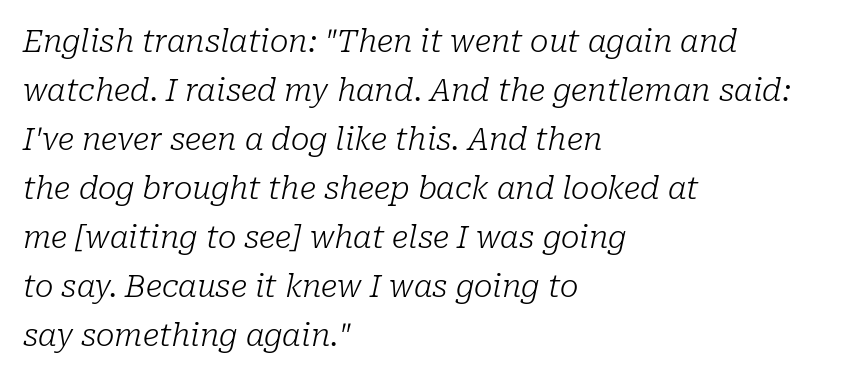
{"serif": "yes", "italic": "yes", "lean": "right", "slant_degrees": 10, "bold": "no", "weight": "light", "width": "normal", "stroke_contrast": "low", "x_height": "medium", "monospaced": "no", "underline": "no", "align": "left", "line_spacing": "normal", "line_spacing_ratio": 1.58, "letter_spacing": "normal", "letter_spacing_em": 0.0, "glyph_px": 31}
